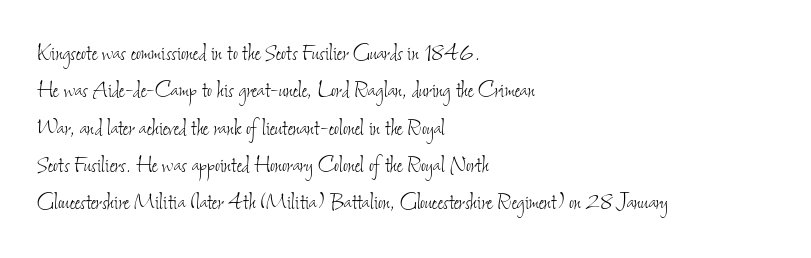
{"bold": "no", "underline": "no", "align": "left", "line_spacing": "normal", "line_spacing_ratio": 1.38, "letter_spacing": "normal", "letter_spacing_em": 0.0, "glyph_px": 27}
